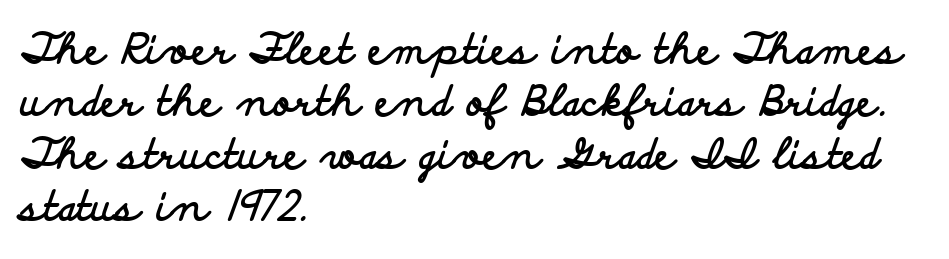
{"serif": "no", "bold": "yes", "weight": "bold", "width": "wide", "stroke_contrast": "low", "x_height": "small", "monospaced": "no", "underline": "no", "align": "left", "line_spacing": "normal", "line_spacing_ratio": 1.28, "letter_spacing": "normal", "letter_spacing_em": 0.0, "glyph_px": 41}
